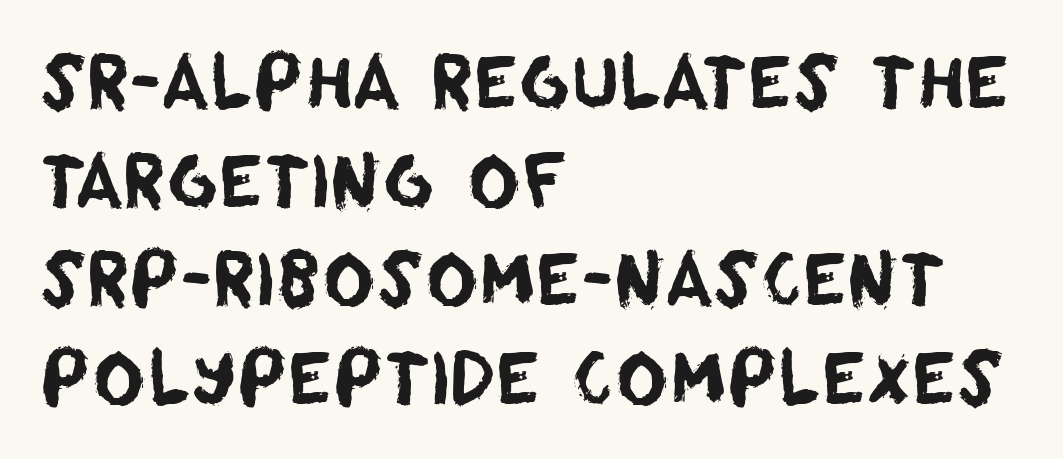
Q: Is the typeface a serif or a sans-serif typeface? A: Sans-serif.
Q: Is the text underlined? A: No.
Q: How is the paragraph aligned? A: Left-aligned.
Q: Is the spacing between letters normal or unusually wide? A: Normal.
Q: Is the spacing between lines tight, normal or loose? A: Normal.
Q: Width (condensed, normal, or wide)? A: Normal.
Q: Stroke contrast? A: Low.
Q: x-height? A: Large.
Q: Monospaced? A: No.
